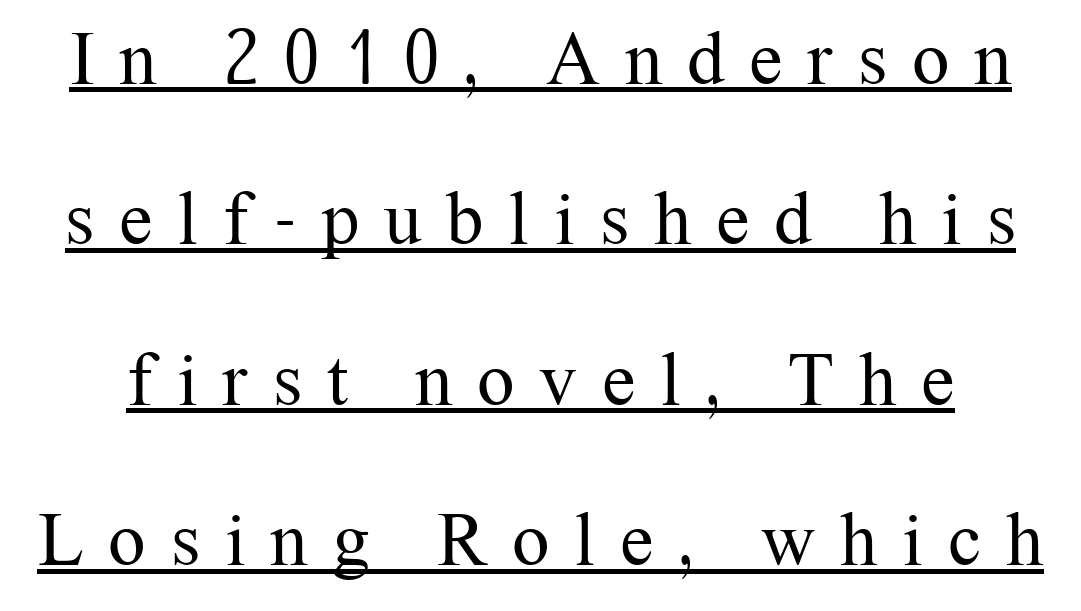
The image shows 75 px regular-weight serif type, upright; set loose line spacing (2.14x), unusually wide letter spacing (+0.33 em), underlined; medium stroke contrast and a medium x-height.
